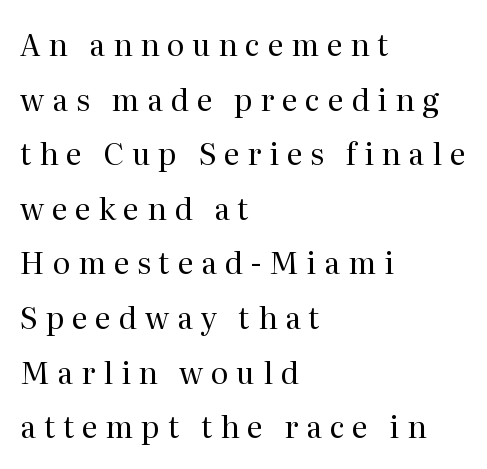
{"serif": "yes", "italic": "no", "bold": "no", "weight": "regular", "width": "normal", "stroke_contrast": "medium", "x_height": "medium", "monospaced": "no", "underline": "no", "align": "left", "line_spacing_ratio": 1.82, "letter_spacing": "wide", "letter_spacing_em": 0.26, "glyph_px": 30}
